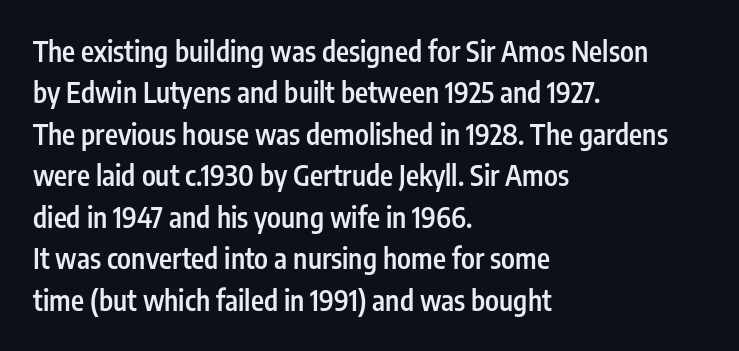
{"serif": "no", "italic": "no", "bold": "semi", "weight": "semibold", "width": "condensed", "stroke_contrast": "low", "x_height": "medium", "monospaced": "no", "underline": "no", "align": "left", "line_spacing": "normal", "line_spacing_ratio": 1.48, "letter_spacing": "normal", "letter_spacing_em": 0.0, "glyph_px": 28}
